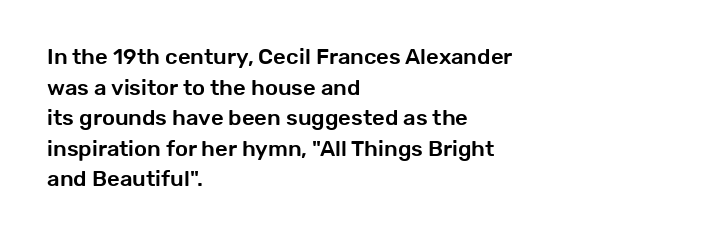
The image shows 22 px text type, upright; set left-aligned, normal line spacing (1.39x), normal letter spacing, not underlined.
